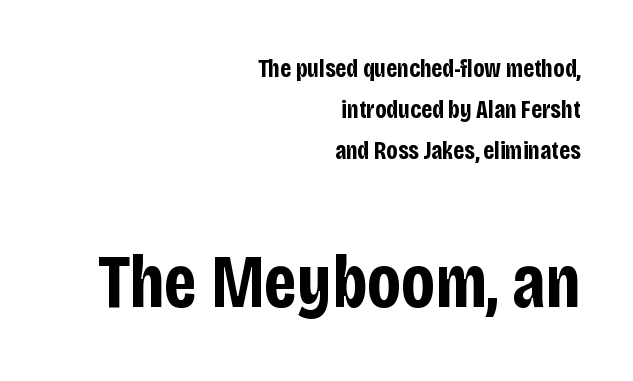
Q: Is the text bold? A: Yes.
Q: Is the text italic (slanted)? A: No, it is upright.
Q: Is the typeface a serif or a sans-serif typeface? A: Sans-serif.
Q: Is the text underlined? A: No.
Q: How is the paragraph aligned? A: Right-aligned.
Q: Is the spacing between letters normal or unusually wide? A: Normal.
Q: Is the spacing between lines tight, normal or loose? A: Normal.
Q: Which block of text is set in a larger size, the first (top) or the second (bottom)? A: The second (bottom) one.
Q: Width (condensed, normal, or wide)? A: Condensed.
Q: Stroke contrast? A: Low.
Q: x-height? A: Large.
Q: Monospaced? A: No.
